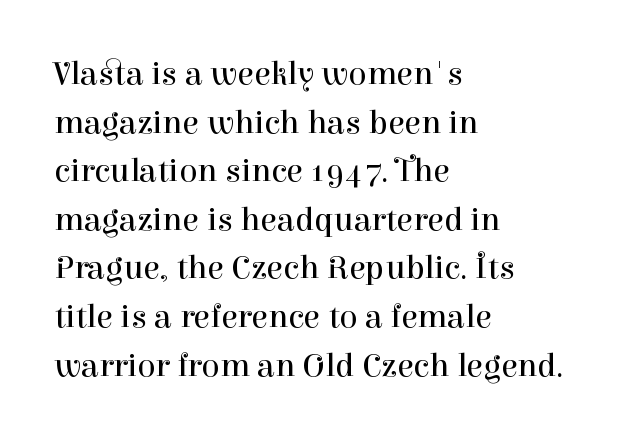
{"serif": "yes", "italic": "no", "bold": "no", "weight": "regular", "width": "normal", "stroke_contrast": "high", "x_height": "medium", "monospaced": "no", "underline": "no", "align": "left", "line_spacing": "normal", "line_spacing_ratio": 1.43, "letter_spacing": "normal", "letter_spacing_em": 0.0, "glyph_px": 34}
